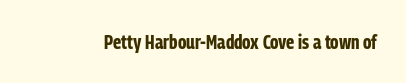
Q: Is the text bold? A: Yes.
Q: Is the text italic (slanted)? A: No, it is upright.
Q: Is the text underlined? A: No.
Q: Is the spacing between letters normal or unusually wide? A: Normal.
